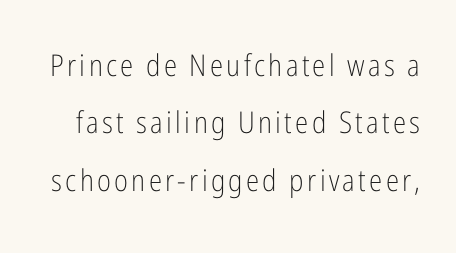
Q: Is the text bold? A: No.
Q: Is the text italic (slanted)? A: No, it is upright.
Q: Is the typeface a serif or a sans-serif typeface? A: Sans-serif.
Q: Is the text underlined? A: No.
Q: Is the spacing between lines tight, normal or loose? A: Loose.
Q: Width (condensed, normal, or wide)? A: Condensed.
Q: Stroke contrast? A: Low.
Q: x-height? A: Medium.
Q: Monospaced? A: No.
